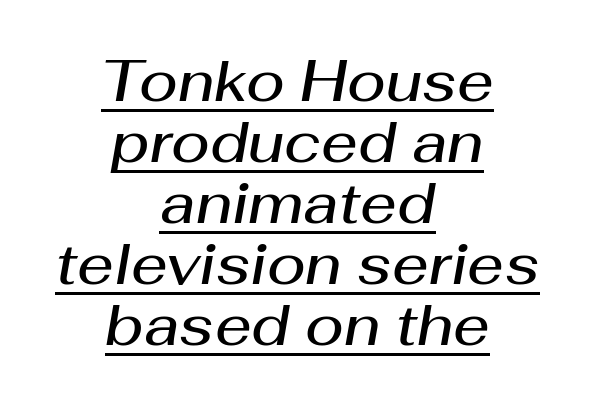
The image shows 57 px semibold type, italic (leaning right); set centered, tight line spacing (1.07x), normal letter spacing, underlined; medium stroke contrast and a medium x-height.
